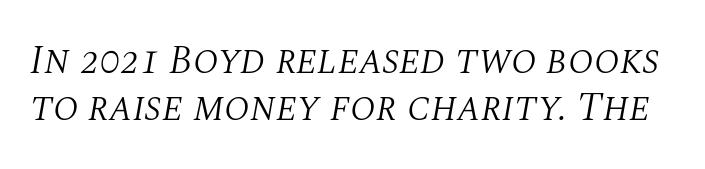
{"serif": "yes", "italic": "yes", "lean": "right", "slant_degrees": 10, "bold": "no", "weight": "light", "width": "normal", "stroke_contrast": "medium", "x_height": "large", "monospaced": "no", "underline": "no", "line_spacing_ratio": 1.17, "letter_spacing": "normal", "letter_spacing_em": 0.0, "glyph_px": 40}
